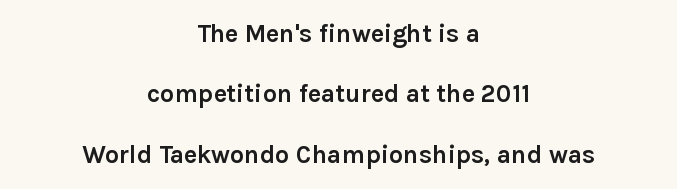
Compared with an ordinary text face, these strokes are far heavier — a full bold. Alignment: centered. The zone under the glyphs is completely vacant. Nope, not italic — everything's standing straight.
